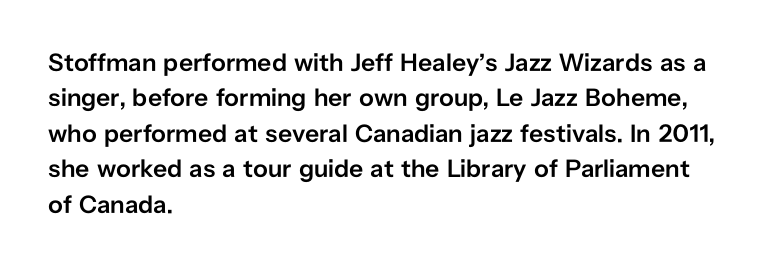
Q: Is the text bold? A: Semi-bold.
Q: Is the text italic (slanted)? A: No, it is upright.
Q: Is the text underlined? A: No.
Q: How is the paragraph aligned? A: Left-aligned.
Q: Is the spacing between letters normal or unusually wide? A: Normal.
Q: Is the spacing between lines tight, normal or loose? A: Normal.
